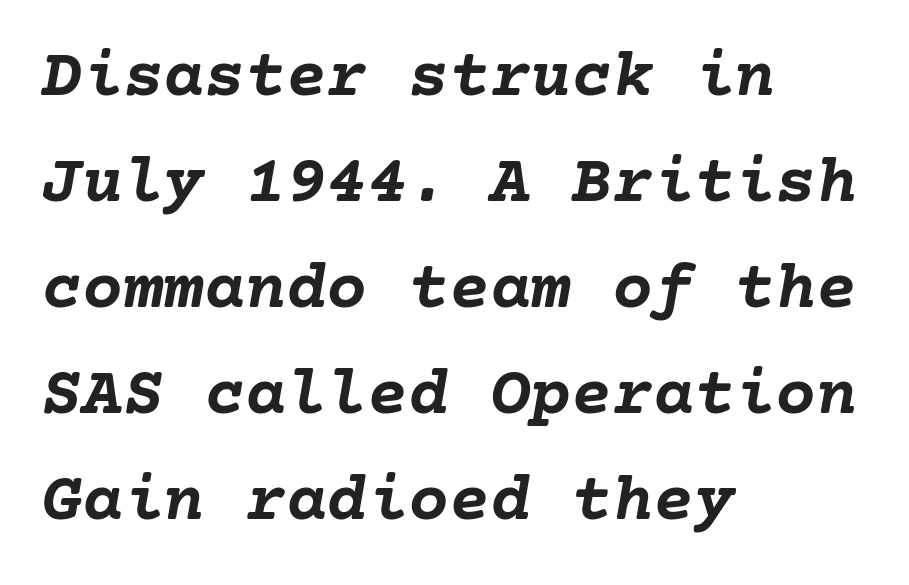
The image shows 68 px semibold type, italic (leaning right); set left-aligned, normal line spacing (1.56x), normal letter spacing, not underlined; low stroke contrast and a medium x-height.
